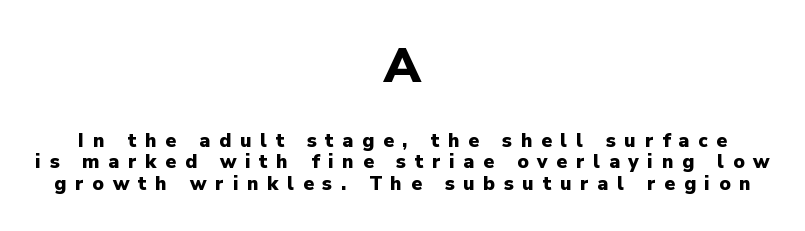
Q: Is the text bold? A: Yes.
Q: Is the text italic (slanted)? A: No, it is upright.
Q: Is the typeface a serif or a sans-serif typeface? A: Sans-serif.
Q: Is the text underlined? A: No.
Q: How is the paragraph aligned? A: Centered.
Q: Is the spacing between letters normal or unusually wide? A: Unusually wide.
Q: Is the spacing between lines tight, normal or loose? A: Tight.
Q: Which block of text is set in a larger size, the first (top) or the second (bottom)? A: The first (top) one.
Q: Width (condensed, normal, or wide)? A: Normal.
Q: Stroke contrast? A: Low.
Q: x-height? A: Medium.
Q: Monospaced? A: No.
